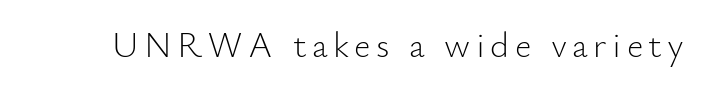
The image shows 36 px light sans-serif type, upright; set not underlined; low stroke contrast and a small x-height.
